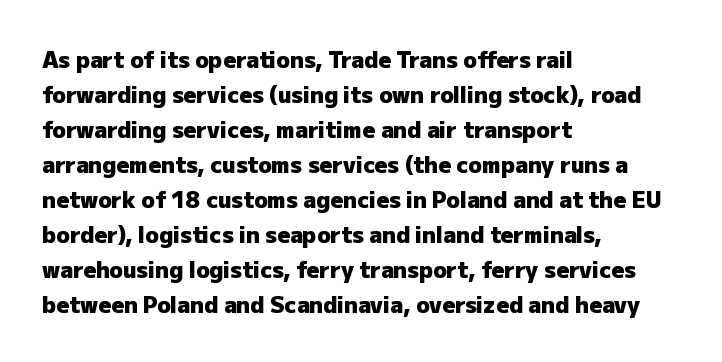
The image shows 22 px bold type, upright; set left-aligned, normal line spacing (1.59x), normal letter spacing, not underlined.
